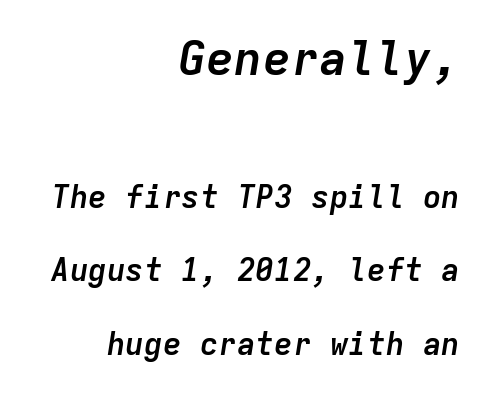
The lettering tilts uniformly, giving the passage an italic look. Fixed-width glyphs throughout — classic coding-font behaviour. The rag falls on the left side of this text block. Lines of text with bare space underneath.
